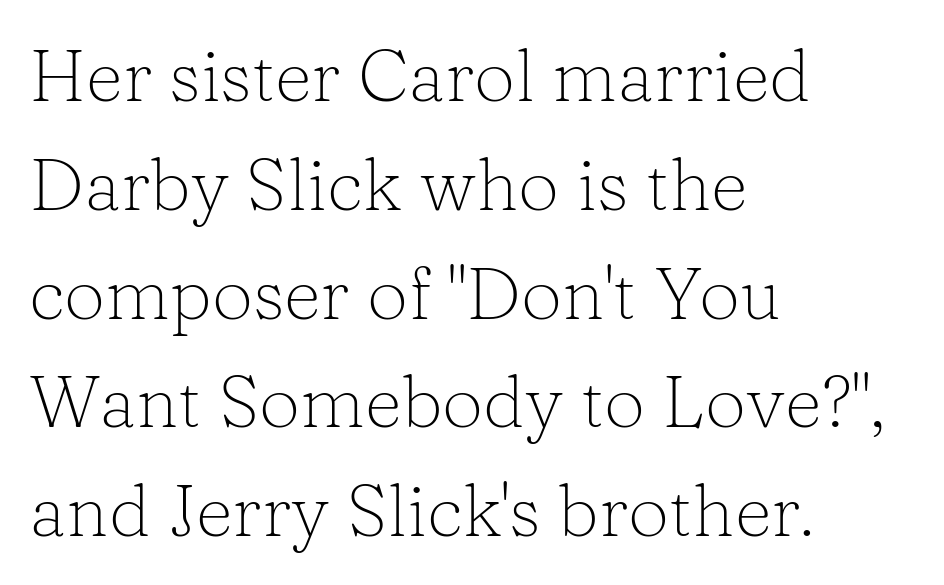
The image shows 73 px light serif type, upright; set left-aligned, normal line spacing (1.49x), normal letter spacing, not underlined; low stroke contrast and a medium x-height.
